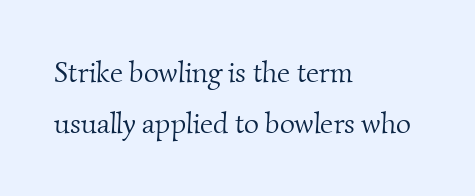
{"serif": "yes", "bold": "no", "weight": "light", "width": "normal", "stroke_contrast": "medium", "x_height": "small", "monospaced": "no", "underline": "no", "align": "left", "line_spacing_ratio": 1.77, "letter_spacing": "normal", "letter_spacing_em": 0.0, "glyph_px": 29}
